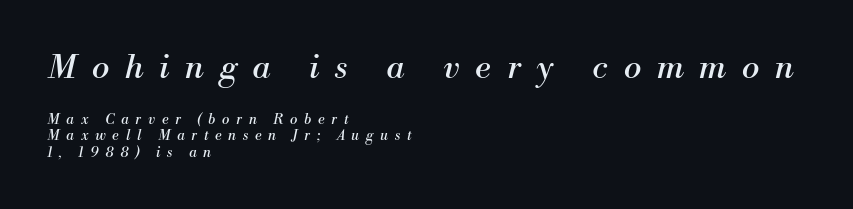
A light-to-regular cut is what we see here. Here the designer chose a conventional face with non-uniform glyph widths. Would a proofreader flag this as italicized? Yes. Does the leading feel generous? Not at all — it's pinched. Is the lower block the larger one? No — the upper block carries the bigger type. Only glyphs here, with clear space below each row.
